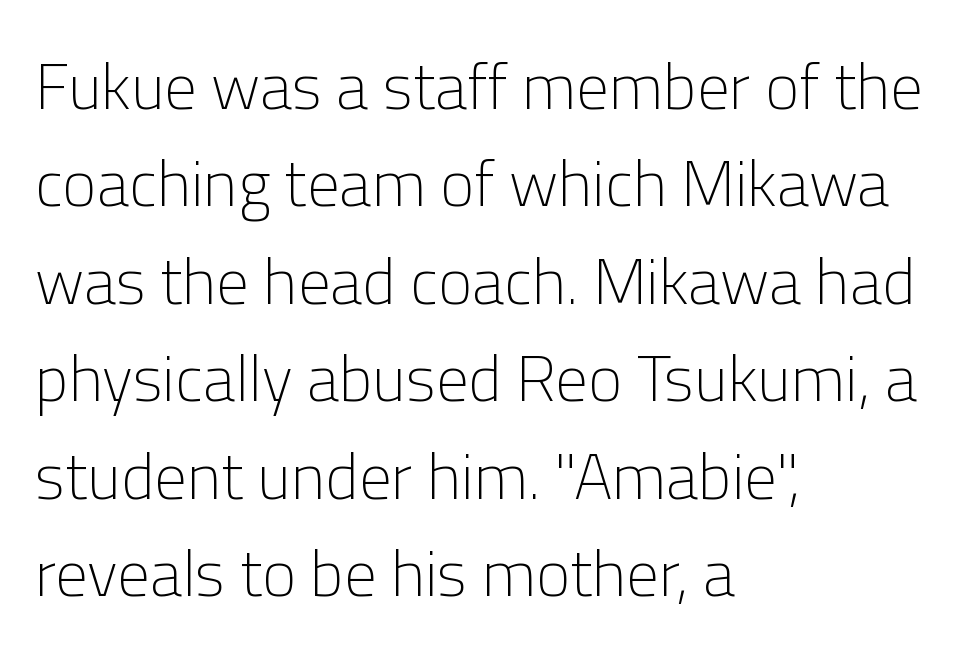
{"serif": "no", "italic": "no", "bold": "no", "weight": "light", "width": "normal", "stroke_contrast": "low", "x_height": "medium", "monospaced": "no", "underline": "no", "align": "left", "line_spacing": "normal", "line_spacing_ratio": 1.5, "letter_spacing": "normal", "letter_spacing_em": 0.0, "glyph_px": 65}
